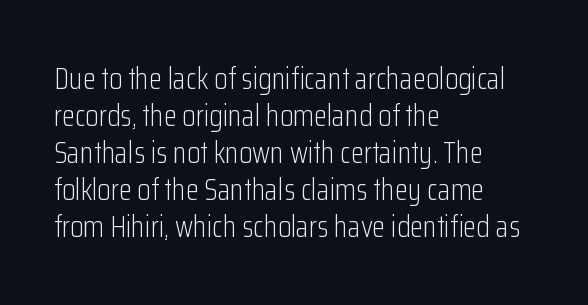
Q: Is the text bold? A: No.
Q: Is the text italic (slanted)? A: No, it is upright.
Q: Is the typeface a serif or a sans-serif typeface? A: Sans-serif.
Q: Is the text underlined? A: No.
Q: How is the paragraph aligned? A: Left-aligned.
Q: Is the spacing between letters normal or unusually wide? A: Normal.
Q: Width (condensed, normal, or wide)? A: Condensed.
Q: Stroke contrast? A: Low.
Q: x-height? A: Medium.
Q: Monospaced? A: No.
